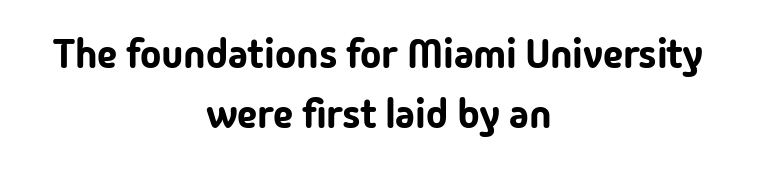
To sum up the face: it is a sans, with no serifs. Looks like regular typesetting: each glyph gets only the width it needs. The lines sit at an ordinary, default distance from one another. Visually the block forms a symmetrical silhouette, jagged on both flanks. The rendering keeps characters at their native spacing.
